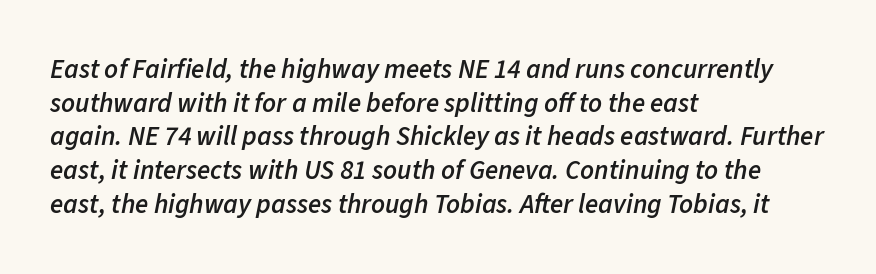
Q: Is the text bold? A: Semi-bold.
Q: Is the text italic (slanted)? A: Yes, it leans right by about 11 degrees.
Q: Is the text underlined? A: No.
Q: How is the paragraph aligned? A: Left-aligned.
Q: Is the spacing between letters normal or unusually wide? A: Normal.
Q: Is the spacing between lines tight, normal or loose? A: Normal.
